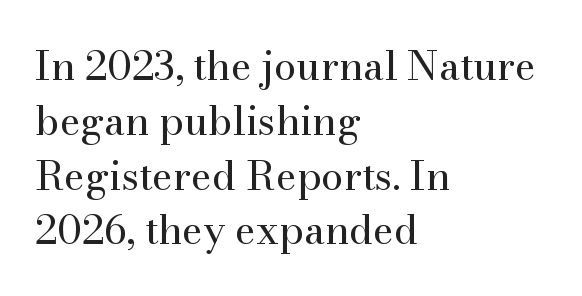
Spacing between characters is what you'd get straight out of the box. Every stem runs plumb, perpendicular to the baseline. Stroke thickness stays within the range of a standard reading face or lighter. Looks like regular typesetting: each glyph gets only the width it needs. What kind of face is this? One with serifs.
